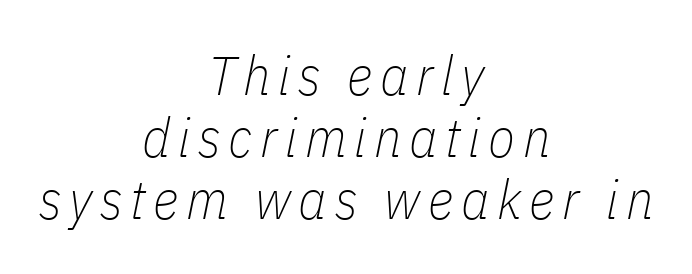
Is the type slanted? Yes — the strokes lean at a clear angle. No heavy texture on the line: the type isn't bold. Just letters on the line, the space beneath them empty. A student would call this center alignment; a typographer would say set centered.
